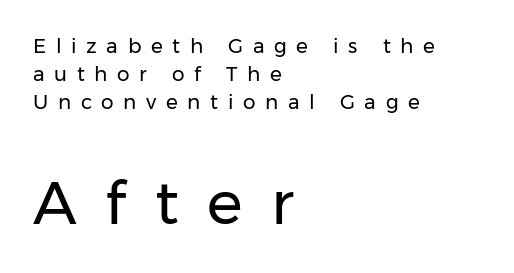
The image shows 60 px regular-weight sans-serif type, upright; set left-aligned, normal line spacing (1.4x), unusually wide letter spacing (+0.48 em), not underlined; the second (bottom) block is 3.0x larger; low stroke contrast and a medium x-height.
